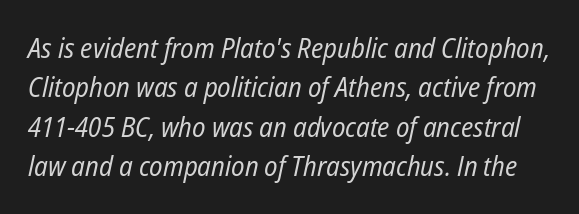
Q: Is the text bold? A: No.
Q: Is the text italic (slanted)? A: Yes, it leans right by about 12 degrees.
Q: Is the text underlined? A: No.
Q: Is the spacing between letters normal or unusually wide? A: Normal.
Q: Is the spacing between lines tight, normal or loose? A: Normal.
Q: Width (condensed, normal, or wide)? A: Condensed.
Q: Stroke contrast? A: Low.
Q: x-height? A: Medium.
Q: Monospaced? A: No.
